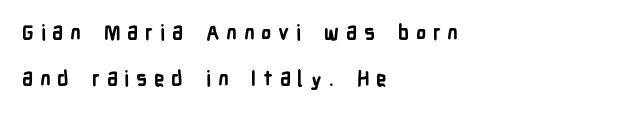
The image shows 21 px bold type, upright; set left-aligned, loose line spacing (2.21x), unusually wide letter spacing (+0.32 em), not underlined.
